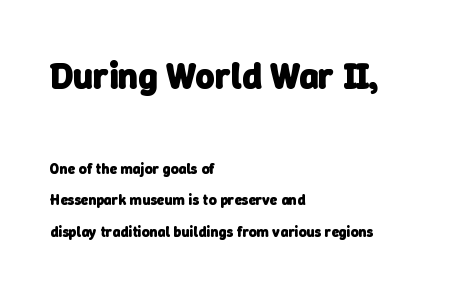
Q: Is the text bold? A: Yes.
Q: Is the typeface a serif or a sans-serif typeface? A: Sans-serif.
Q: Is the text underlined? A: No.
Q: How is the paragraph aligned? A: Left-aligned.
Q: Is the spacing between letters normal or unusually wide? A: Normal.
Q: Is the spacing between lines tight, normal or loose? A: Loose.
Q: Which block of text is set in a larger size, the first (top) or the second (bottom)? A: The first (top) one.
Q: Width (condensed, normal, or wide)? A: Normal.
Q: Stroke contrast? A: Low.
Q: x-height? A: Medium.
Q: Monospaced? A: No.
